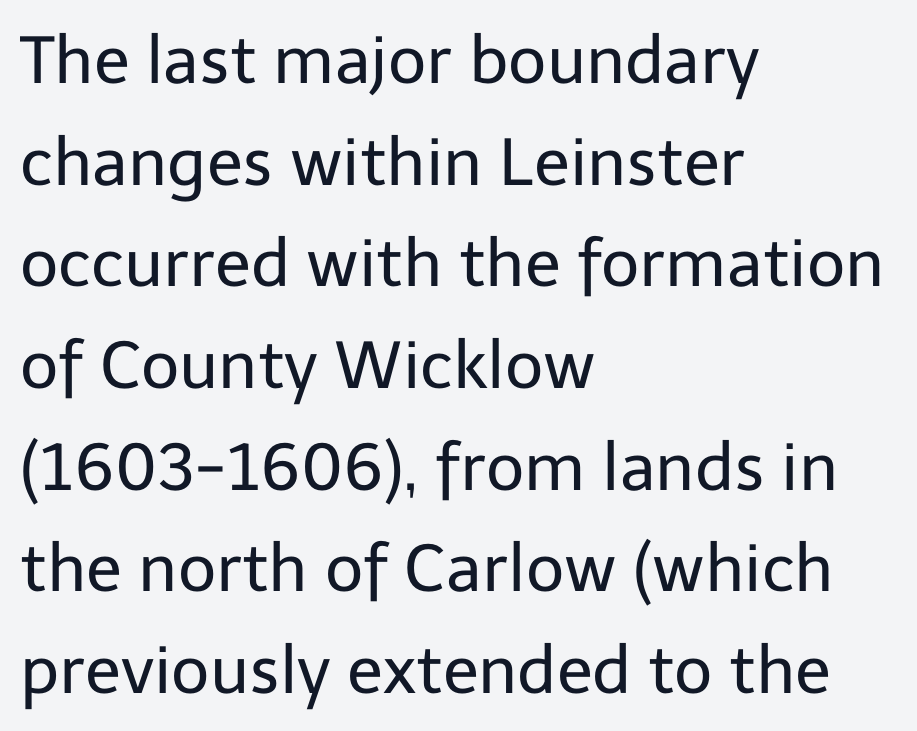
Q: Is the text bold? A: No.
Q: Is the text italic (slanted)? A: No, it is upright.
Q: Is the typeface a serif or a sans-serif typeface? A: Sans-serif.
Q: Is the text underlined? A: No.
Q: How is the paragraph aligned? A: Left-aligned.
Q: Is the spacing between letters normal or unusually wide? A: Normal.
Q: Is the spacing between lines tight, normal or loose? A: Normal.
Q: Width (condensed, normal, or wide)? A: Normal.
Q: Stroke contrast? A: Low.
Q: x-height? A: Medium.
Q: Monospaced? A: No.
